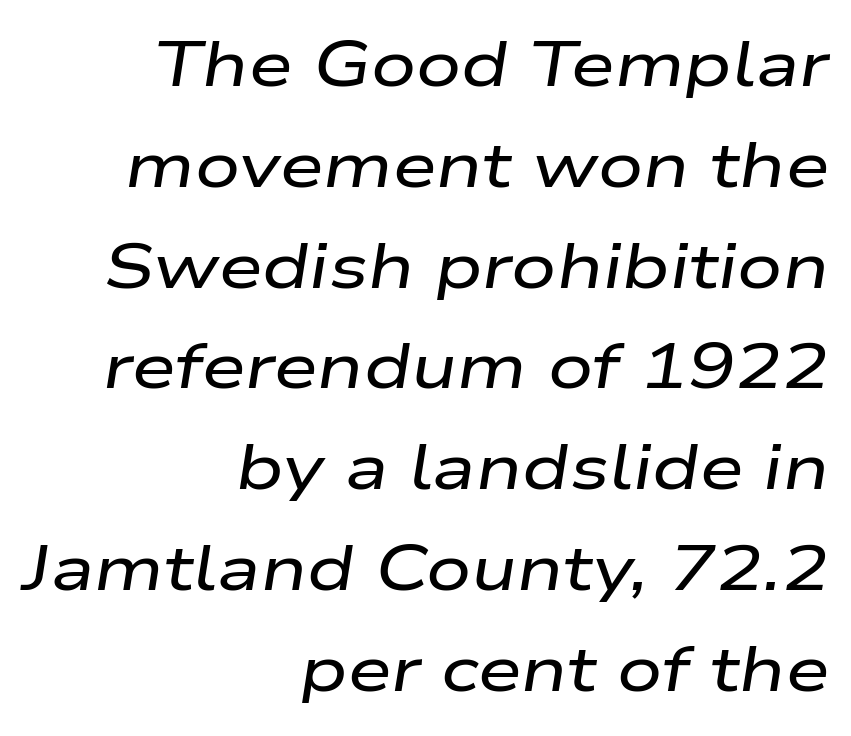
Typeset ragged left — the right edge is the straight one. Note the varied advance widths — an 'i' is clearly narrower than an 'm'. The glyphs look as if they've been sheared to an angle. The designer left line spacing at the default. The type is set solid horizontally, with unmodified tracking.
